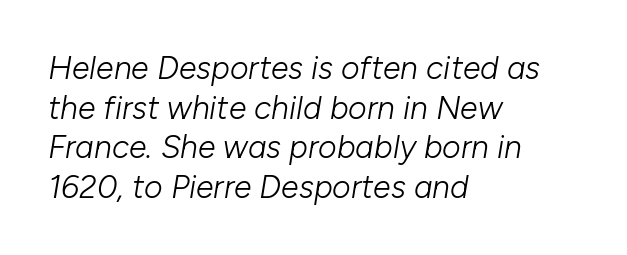
Q: Is the text bold? A: No.
Q: Is the text italic (slanted)? A: Yes, it leans right by about 10 degrees.
Q: Is the text underlined? A: No.
Q: How is the paragraph aligned? A: Left-aligned.
Q: Is the spacing between letters normal or unusually wide? A: Normal.
Q: Width (condensed, normal, or wide)? A: Normal.
Q: Stroke contrast? A: Low.
Q: x-height? A: Medium.
Q: Monospaced? A: No.
